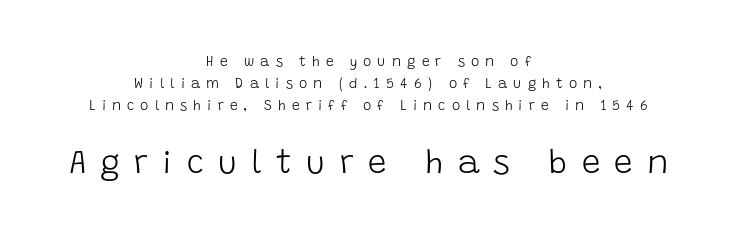
Q: Is the text bold? A: No.
Q: Is the text italic (slanted)? A: No, it is upright.
Q: Is the typeface a serif or a sans-serif typeface? A: Sans-serif.
Q: Is the text underlined? A: No.
Q: How is the paragraph aligned? A: Centered.
Q: Is the spacing between letters normal or unusually wide? A: Unusually wide.
Q: Is the spacing between lines tight, normal or loose? A: Normal.
Q: Which block of text is set in a larger size, the first (top) or the second (bottom)? A: The second (bottom) one.
Q: Width (condensed, normal, or wide)? A: Normal.
Q: Stroke contrast? A: Low.
Q: x-height? A: Large.
Q: Monospaced? A: No.
